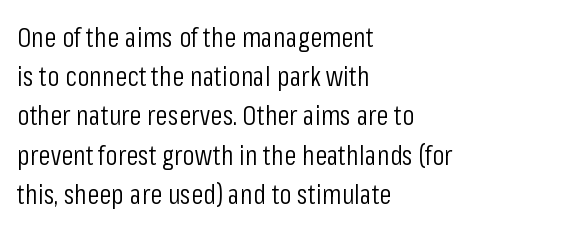
The image shows 28 px light, condensed sans-serif type, upright; set left-aligned, normal line spacing (1.4x), normal letter spacing, not underlined; low stroke contrast and a medium x-height.
